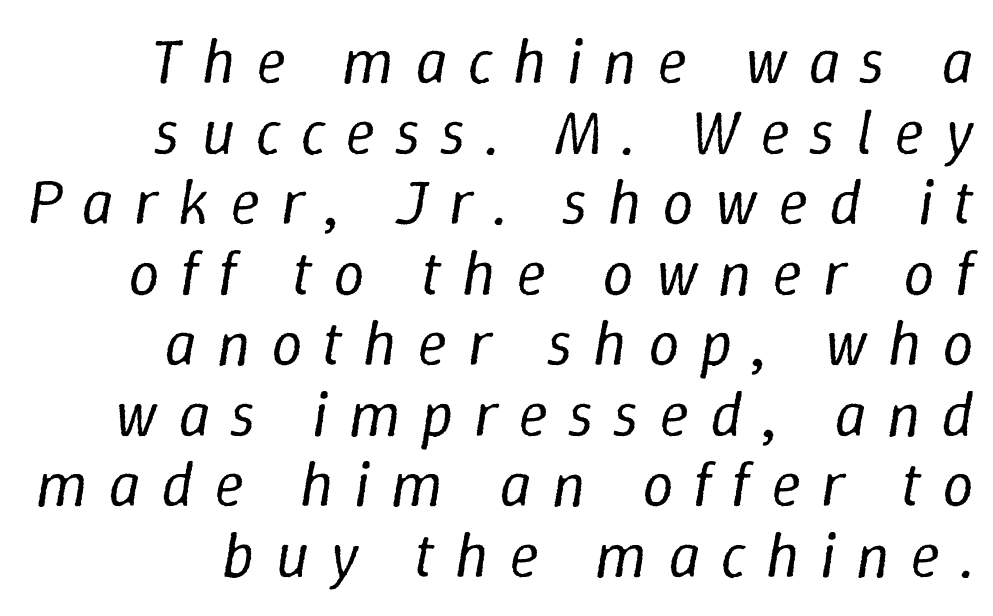
{"italic": "yes", "lean": "right", "slant_degrees": 9, "bold": "no", "weight": "regular", "width": "normal", "stroke_contrast": "low", "x_height": "medium", "monospaced": "no", "underline": "no", "align": "right", "line_spacing": "tight", "line_spacing_ratio": 1.12, "letter_spacing": "wide", "letter_spacing_em": 0.32, "glyph_px": 63}
